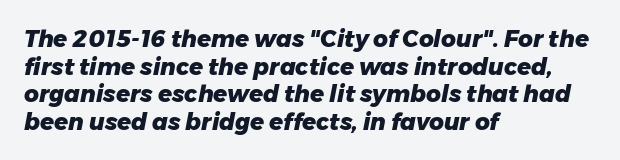
The image shows 23 px bold type, italic (leaning right); set left-aligned, line spacing 1.2x, normal letter spacing, not underlined.
